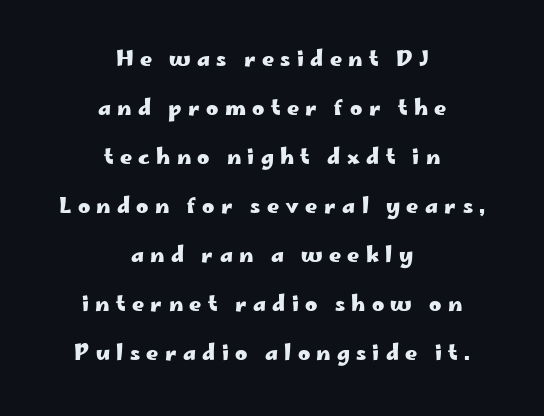
Q: Is the text bold? A: Yes.
Q: Is the text italic (slanted)? A: No, it is upright.
Q: Is the text underlined? A: No.
Q: How is the paragraph aligned? A: Centered.
Q: Is the spacing between letters normal or unusually wide? A: Unusually wide.
Q: Is the spacing between lines tight, normal or loose? A: Loose.
